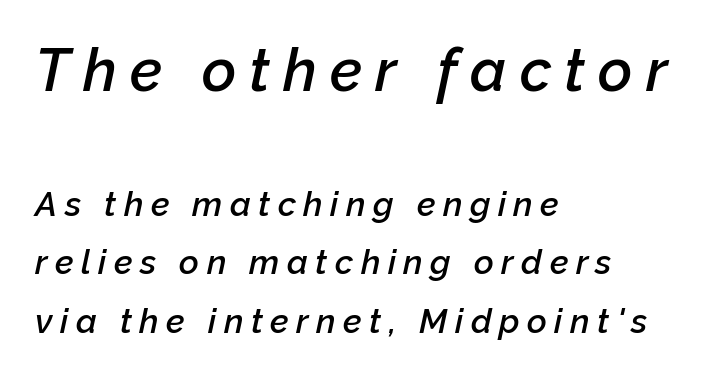
Q: Is the text bold? A: Semi-bold.
Q: Is the text italic (slanted)? A: Yes, it leans right by about 12 degrees.
Q: Is the text underlined? A: No.
Q: How is the paragraph aligned? A: Left-aligned.
Q: Is the spacing between letters normal or unusually wide? A: Unusually wide.
Q: Which block of text is set in a larger size, the first (top) or the second (bottom)? A: The first (top) one.
Q: Width (condensed, normal, or wide)? A: Normal.
Q: Stroke contrast? A: Low.
Q: x-height? A: Medium.
Q: Monospaced? A: No.
